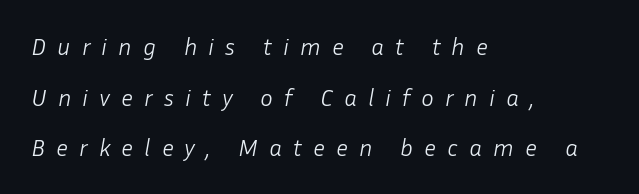
{"italic": "yes", "lean": "right", "slant_degrees": 10, "bold": "no", "underline": "no", "align": "left", "line_spacing": "loose", "line_spacing_ratio": 2.11, "letter_spacing": "wide", "letter_spacing_em": 0.46, "glyph_px": 24}
